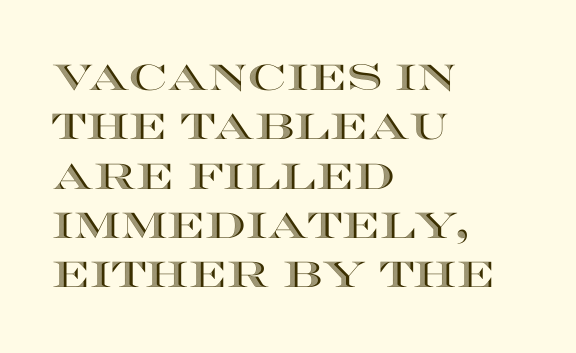
Q: Is the text italic (slanted)? A: No, it is upright.
Q: Is the text underlined? A: No.
Q: How is the paragraph aligned? A: Left-aligned.
Q: Is the spacing between letters normal or unusually wide? A: Normal.
Q: Is the spacing between lines tight, normal or loose? A: Normal.
Q: Width (condensed, normal, or wide)? A: Wide.
Q: x-height? A: Large.
Q: Monospaced? A: No.
